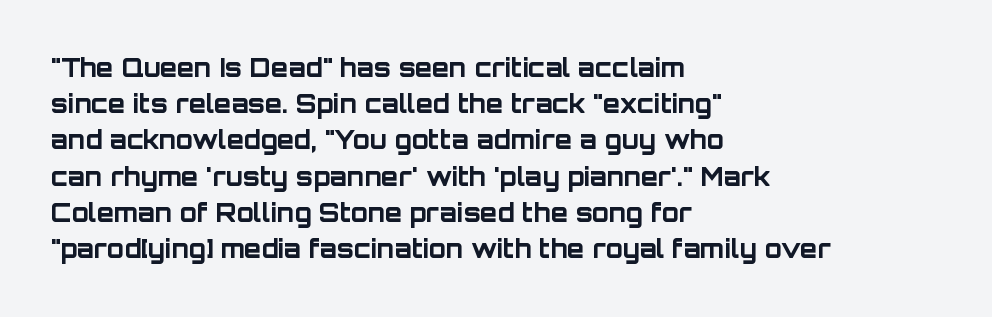
{"italic": "no", "bold": "yes", "underline": "no", "align": "left", "line_spacing": "normal", "line_spacing_ratio": 1.45, "letter_spacing": "normal", "letter_spacing_em": 0.0, "glyph_px": 25}
